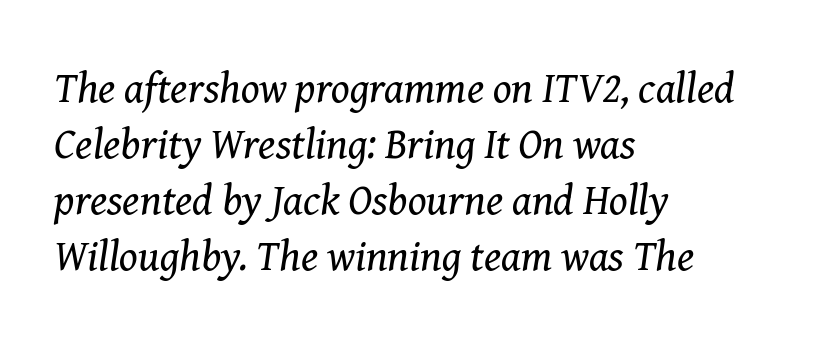
Q: Is the text bold? A: No.
Q: Is the text italic (slanted)? A: Yes, it leans right by about 8 degrees.
Q: Is the typeface a serif or a sans-serif typeface? A: Serif.
Q: Is the text underlined? A: No.
Q: How is the paragraph aligned? A: Left-aligned.
Q: Is the spacing between letters normal or unusually wide? A: Normal.
Q: Is the spacing between lines tight, normal or loose? A: Normal.
Q: Width (condensed, normal, or wide)? A: Normal.
Q: Stroke contrast? A: Medium.
Q: x-height? A: Medium.
Q: Monospaced? A: No.
